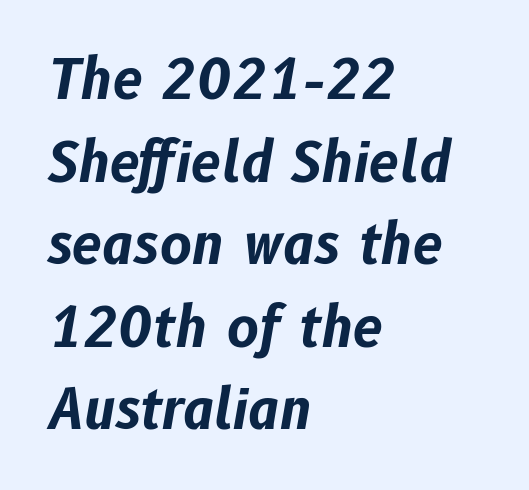
The compositor pushed each line to the left boundary. The characters look thick and weighty, a clear bold. Is this a fixed-width face? No — the glyphs have proportional, varying widths. There's an unmistakable incline to the writing here. Letter spacing: default. Underline: absent.
